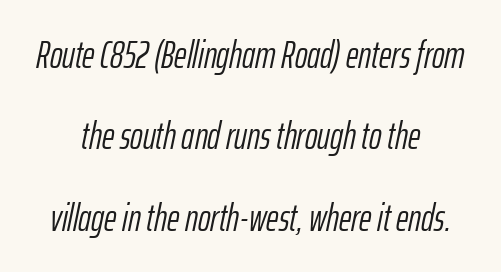
A typesetter would call this proportional, since set widths differ per character. The letterforms sit shoulder to shoulder at normal distance. Observe the lean: these are italic letterforms. The passage shown is not bold in any degree. Plain, unruled lines of type.
